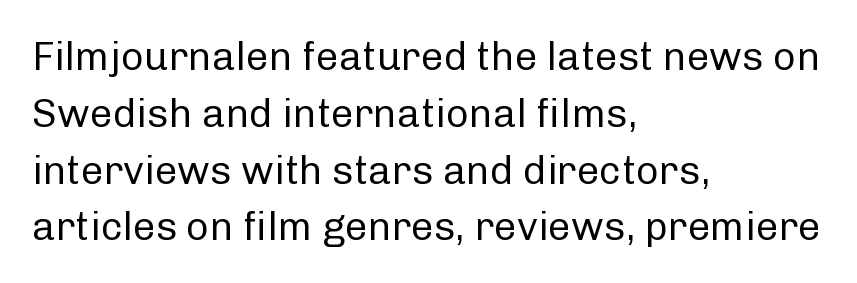
The image shows 40 px regular-weight sans-serif type, upright; set left-aligned, normal line spacing (1.42x), normal letter spacing, not underlined; low stroke contrast and a medium x-height.
